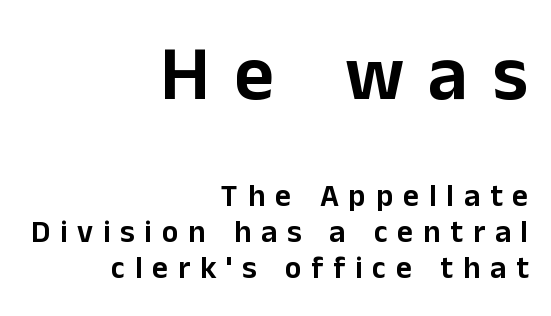
{"serif": "no", "italic": "no", "width": "normal", "stroke_contrast": "low", "x_height": "medium", "monospaced": "no", "underline": "no", "align": "right", "line_spacing_ratio": 1.17, "letter_spacing": "wide", "letter_spacing_em": 0.32, "larger_block": "first", "size_ratio": 2.48, "glyph_px": 77}
